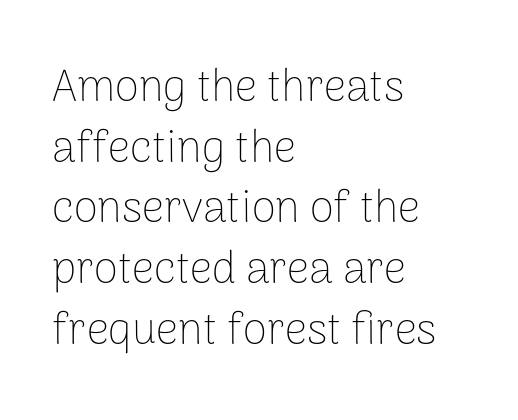
The image shows 44 px thin sans-serif type, upright; set left-aligned, normal line spacing (1.38x), normal letter spacing, not underlined; low stroke contrast and a medium x-height.
